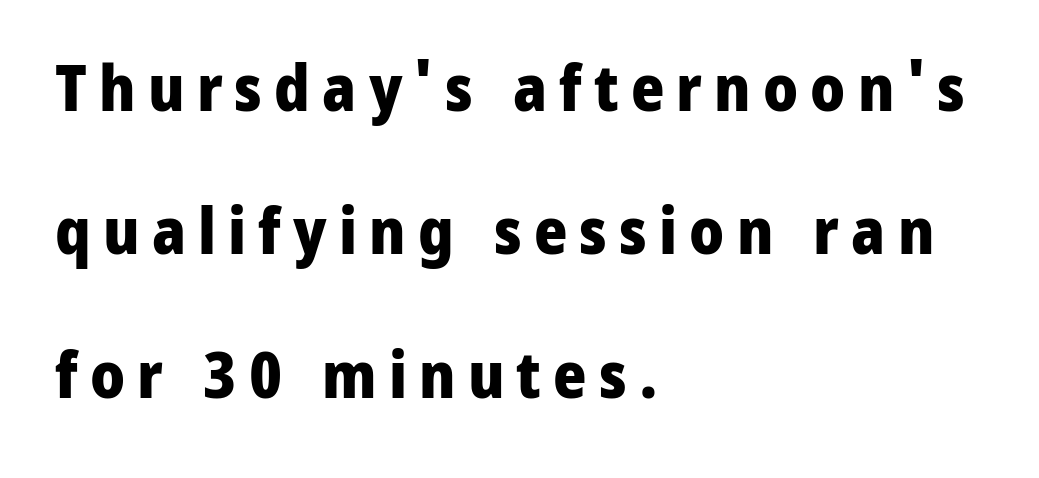
The text was rendered using a sans face with plain stroke endings. Beneath every word, the page is bare. Left-aligned paragraph, ragged on the right. Weight check: bold — yes, fully. No italicization has been applied; the sample stays upright. Here the designer chose a conventional face with non-uniform glyph widths.
